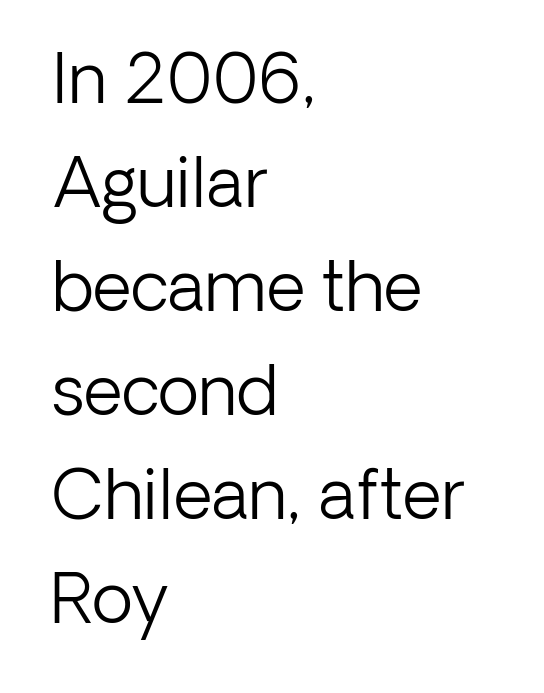
The image shows 68 px light sans-serif type, upright; set left-aligned, normal line spacing (1.53x), normal letter spacing, not underlined; low stroke contrast and a medium x-height.
